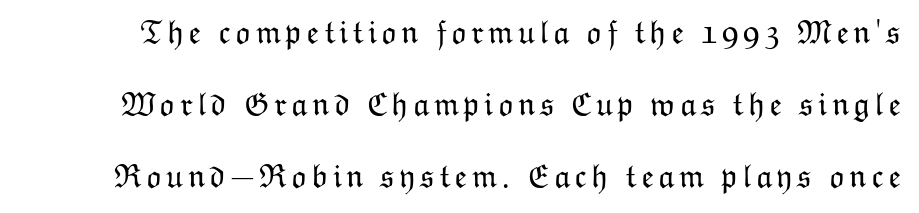
The image shows 33 px light type, upright; set loose line spacing (2.18x), not underlined; low stroke contrast and a medium x-height.
